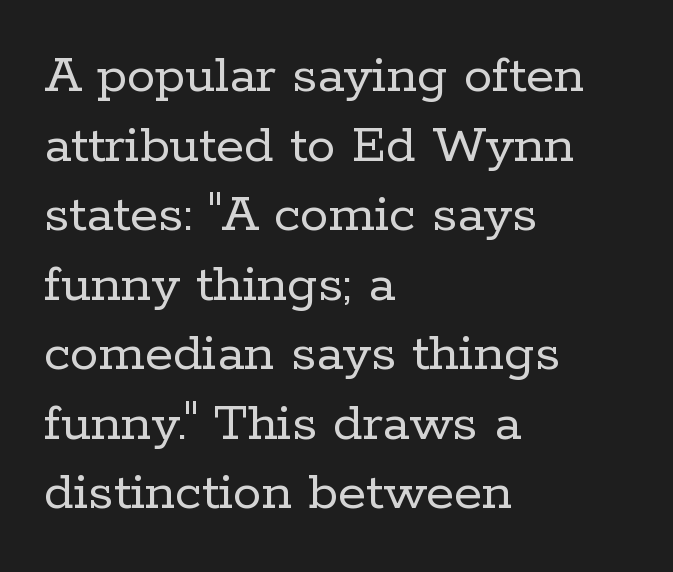
Q: Is the text bold? A: No.
Q: Is the text italic (slanted)? A: No, it is upright.
Q: Is the typeface a serif or a sans-serif typeface? A: Serif.
Q: Is the text underlined? A: No.
Q: How is the paragraph aligned? A: Left-aligned.
Q: Is the spacing between letters normal or unusually wide? A: Normal.
Q: Width (condensed, normal, or wide)? A: Normal.
Q: Stroke contrast? A: Low.
Q: x-height? A: Medium.
Q: Monospaced? A: No.
